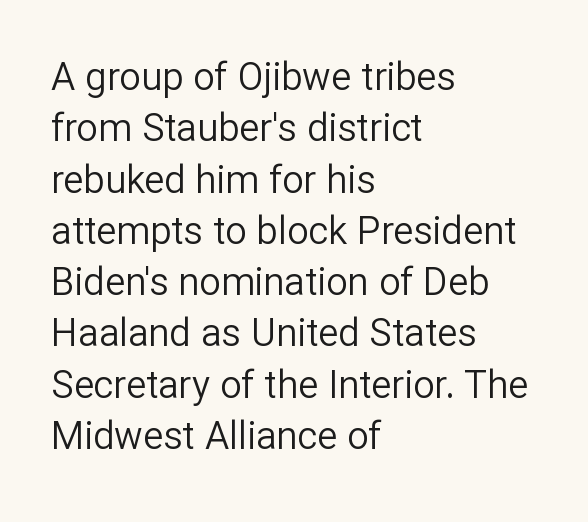
This rendering leaves character spacing at its baseline value. The compositor pushed each line to the left boundary. A sans-serif font was chosen for this passage. Unmarked baselines from the first word to the last. The strokes carry an ordinary text weight at most. Rows of type keep a routine distance in the vertical direction.
